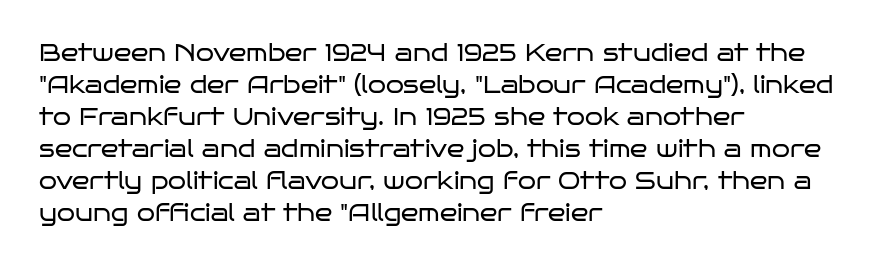
Caption: standard tracking, unaltered. Does the leading feel generous? No, just average. The lines are quadded left. Check the space under the baseline: it is left empty.
